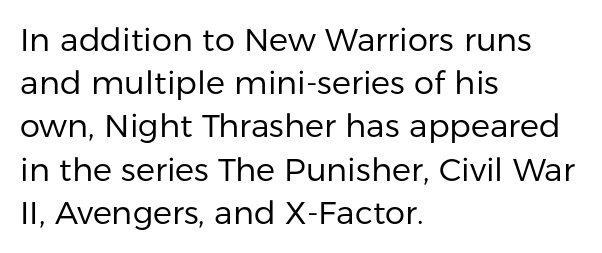
{"serif": "no", "italic": "no", "bold": "no", "weight": "regular", "width": "normal", "stroke_contrast": "low", "x_height": "medium", "monospaced": "no", "underline": "no", "align": "left", "line_spacing": "normal", "line_spacing_ratio": 1.35, "letter_spacing": "normal", "letter_spacing_em": 0.0, "glyph_px": 32}
